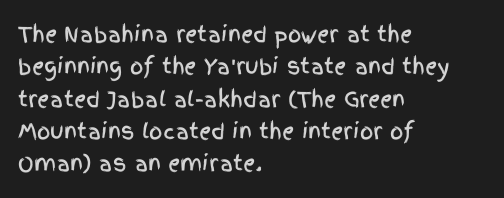
{"italic": "no", "underline": "no", "align": "left", "line_spacing": "normal", "line_spacing_ratio": 1.54, "letter_spacing": "normal", "letter_spacing_em": 0.0, "glyph_px": 21}
